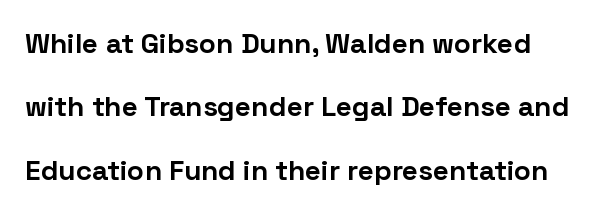
Caption: bold face, heavy strokes. Words float on clear page, feet unadorned. This is the regular roman posture of the typeface. Varying glyph widths throughout — classic text-font behaviour. These lines are composed in type without serifs.
